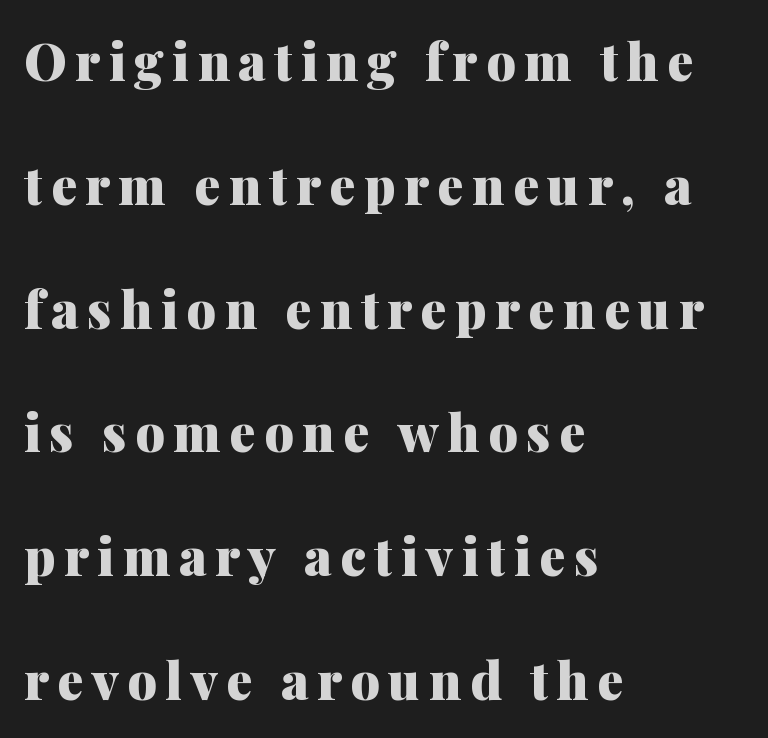
The image shows 52 px heavy serif type, upright; set left-aligned, loose line spacing (2.38x), not underlined; medium stroke contrast and a medium x-height.
